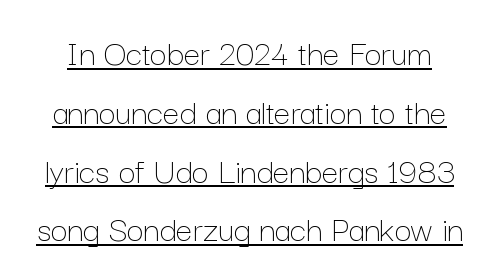
The rendering keeps characters at their native spacing. Bold? No — there's no thickening of the strokes. The passage shown is underscored from start to finish. The letters advance in unequal steps, a hallmark of proportional type. Normally led — the rows are evenly, conventionally spaced. Posture: straight, roman, zero tilt.
